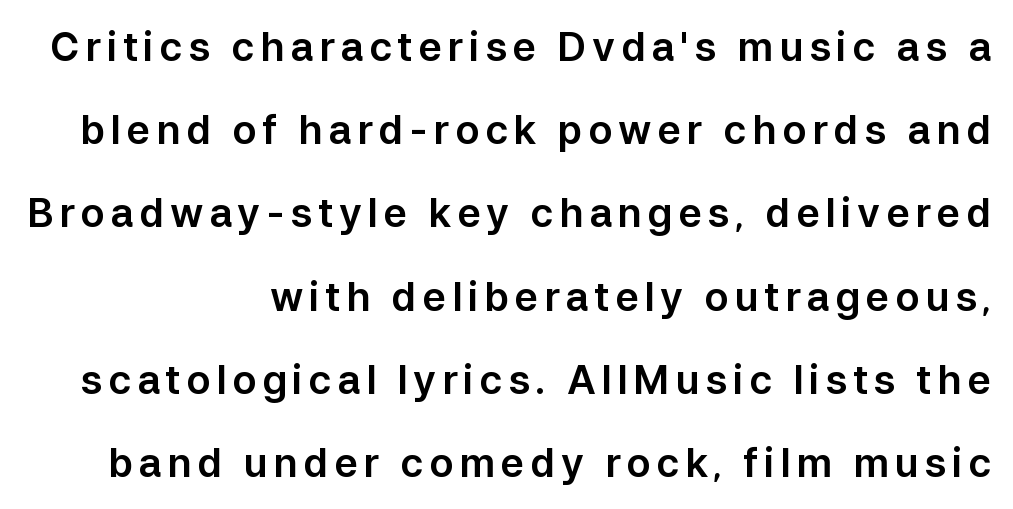
The image shows 40 px sans-serif type, upright; set right-aligned, loose line spacing (2.08x), not underlined; low stroke contrast and a medium x-height.
